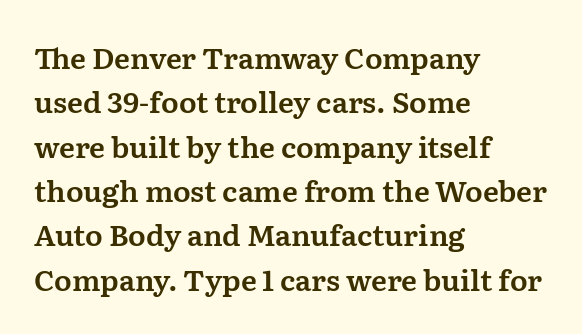
The area under the type is left untouched. The type is set solid horizontally, with unmodified tracking. Evenly set lines give the paragraph a standard silhouette. Check where the strokes stop: tiny serifs finish them off. Short and long lines alike share a common starting point at left. Ascenders rise straight up at ninety degrees.
